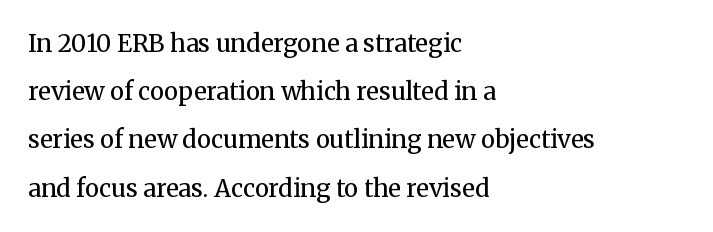
Q: Is the text bold? A: No.
Q: Is the text italic (slanted)? A: No, it is upright.
Q: Is the text underlined? A: No.
Q: How is the paragraph aligned? A: Left-aligned.
Q: Is the spacing between letters normal or unusually wide? A: Normal.
Q: Is the spacing between lines tight, normal or loose? A: Loose.
